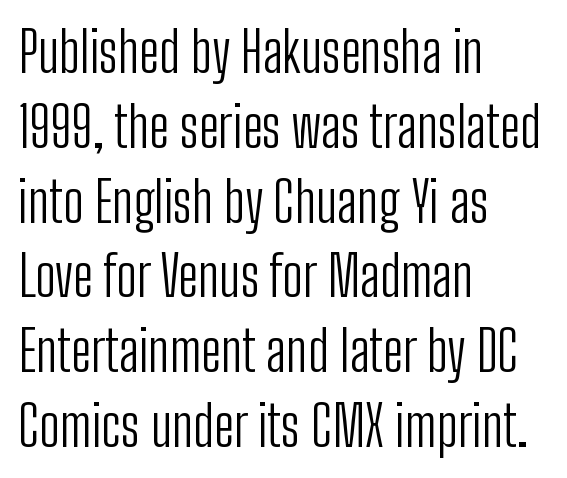
Regarding leading, the lines here are spaced in the standard way. Glyph-to-glyph distance matches everyday printed text. Note: no serifs on the glyphs. The baseline area is clear. This is the regular roman posture of the typeface.
